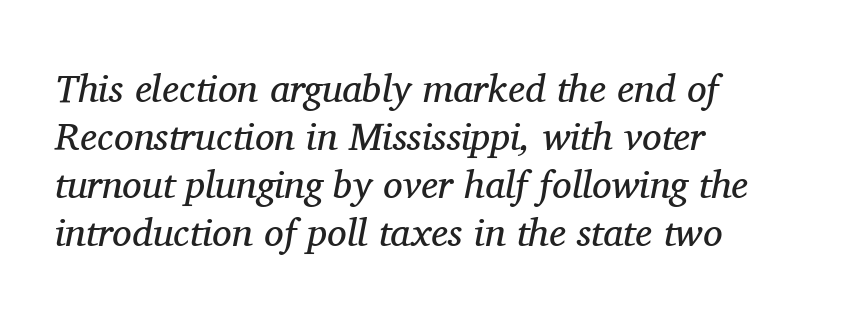
The image shows 39 px regular-weight serif type, italic (leaning right); set left-aligned, line spacing 1.23x, normal letter spacing, not underlined; medium stroke contrast and a medium x-height.
